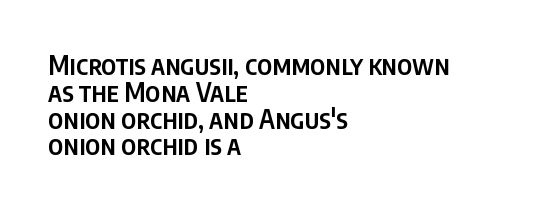
{"italic": "no", "bold": "semi", "underline": "no", "align": "left", "line_spacing": "tight", "line_spacing_ratio": 1.03, "letter_spacing": "normal", "letter_spacing_em": 0.0, "glyph_px": 26}
